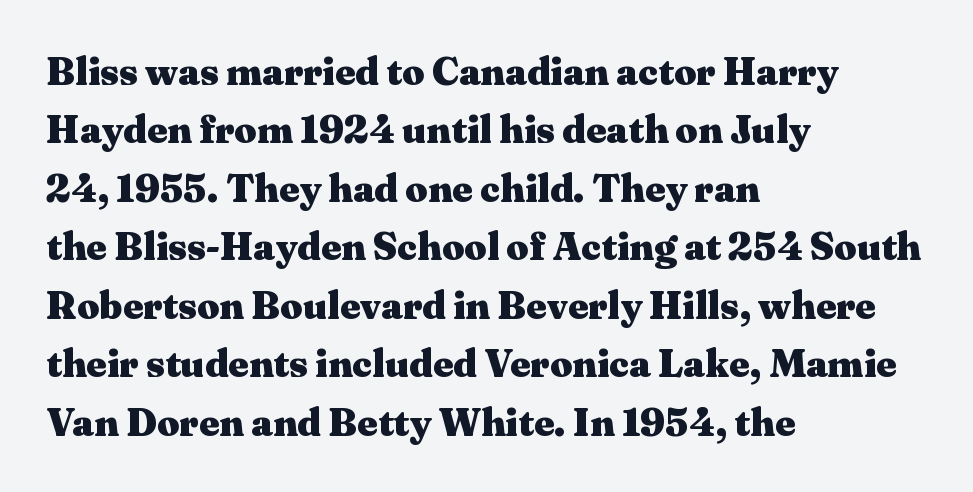
Q: Is the text bold? A: Yes.
Q: Is the text italic (slanted)? A: No, it is upright.
Q: Is the typeface a serif or a sans-serif typeface? A: Serif.
Q: Is the text underlined? A: No.
Q: How is the paragraph aligned? A: Left-aligned.
Q: Is the spacing between letters normal or unusually wide? A: Normal.
Q: Is the spacing between lines tight, normal or loose? A: Normal.
Q: Width (condensed, normal, or wide)? A: Wide.
Q: Stroke contrast? A: Medium.
Q: x-height? A: Medium.
Q: Monospaced? A: No.
